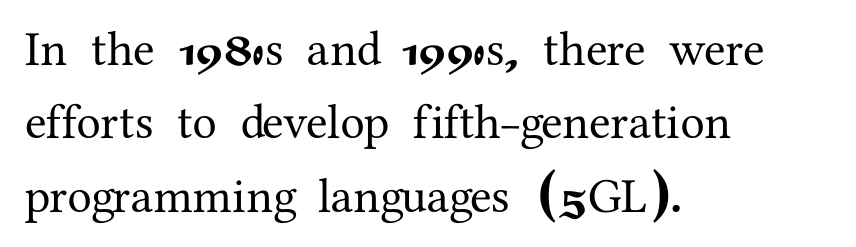
The image shows 49 px serif type, upright; set left-aligned, normal line spacing (1.5x), normal letter spacing, not underlined; medium stroke contrast and a medium x-height.
